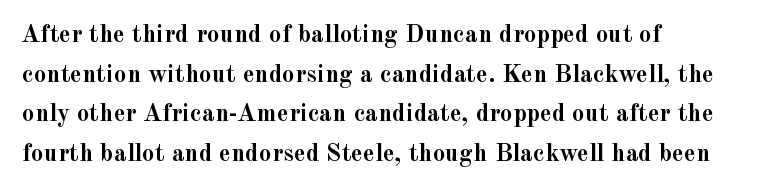
{"italic": "no", "bold": "yes", "underline": "no", "align": "left", "line_spacing": "normal", "line_spacing_ratio": 1.59, "letter_spacing": "normal", "letter_spacing_em": 0.0, "glyph_px": 25}
